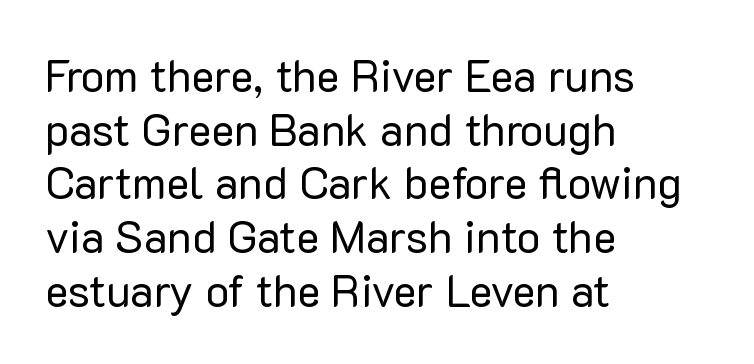
Q: Is the text bold? A: No.
Q: Is the text italic (slanted)? A: No, it is upright.
Q: Is the typeface a serif or a sans-serif typeface? A: Sans-serif.
Q: Is the text underlined? A: No.
Q: How is the paragraph aligned? A: Left-aligned.
Q: Is the spacing between letters normal or unusually wide? A: Normal.
Q: Width (condensed, normal, or wide)? A: Normal.
Q: Stroke contrast? A: Low.
Q: x-height? A: Medium.
Q: Monospaced? A: No.
